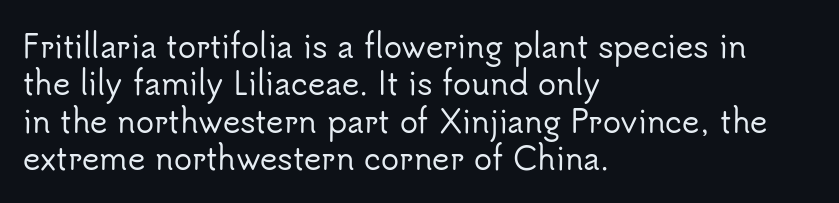
{"serif": "no", "italic": "no", "width": "normal", "stroke_contrast": "low", "x_height": "small", "monospaced": "no", "underline": "no", "align": "left", "line_spacing": "normal", "line_spacing_ratio": 1.25, "letter_spacing": "normal", "letter_spacing_em": 0.0, "glyph_px": 30}
